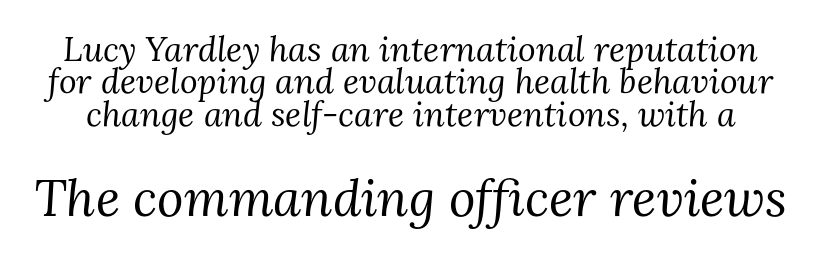
A quiet, ordinary-to-light weight characterises the typeface. Between these two stacked blocks, the lower one wins on size. Does the leading feel generous? Not at all — it's pinched. Varying glyph widths throughout — classic text-font behaviour. The foot of each line stays bare and open. The letterforms sit shoulder to shoulder at normal distance.
